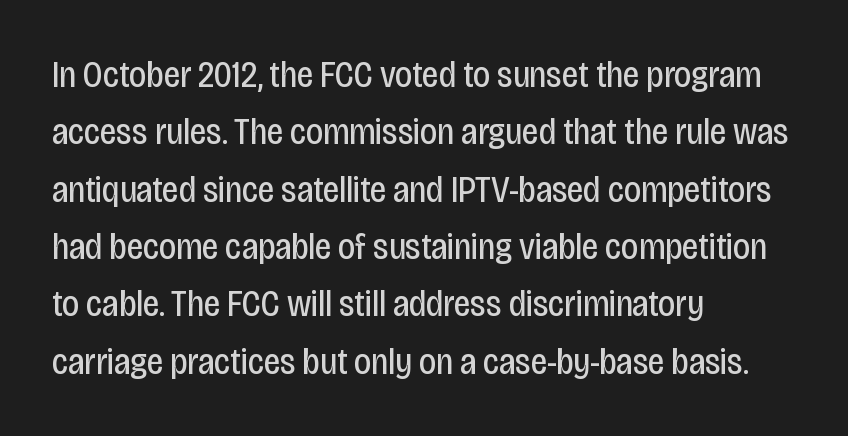
Italic? Not at all — the glyphs are vertical. A typesetter would call this zero additional tracking. Descenders are the only things crossing below the line. The designer left line spacing at the default.
